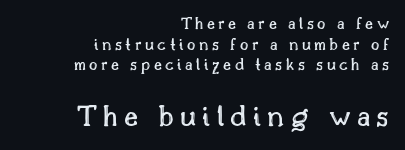
A clean baseline with only descenders dipping below it. The second block has been scaled up relative to the first. Visually the block forms a straight wall on the right and a jagged coastline on the left. Each letter keeps its own natural width here, so spacing adapts to shape. Closely set lines give the paragraph a compact silhouette.
